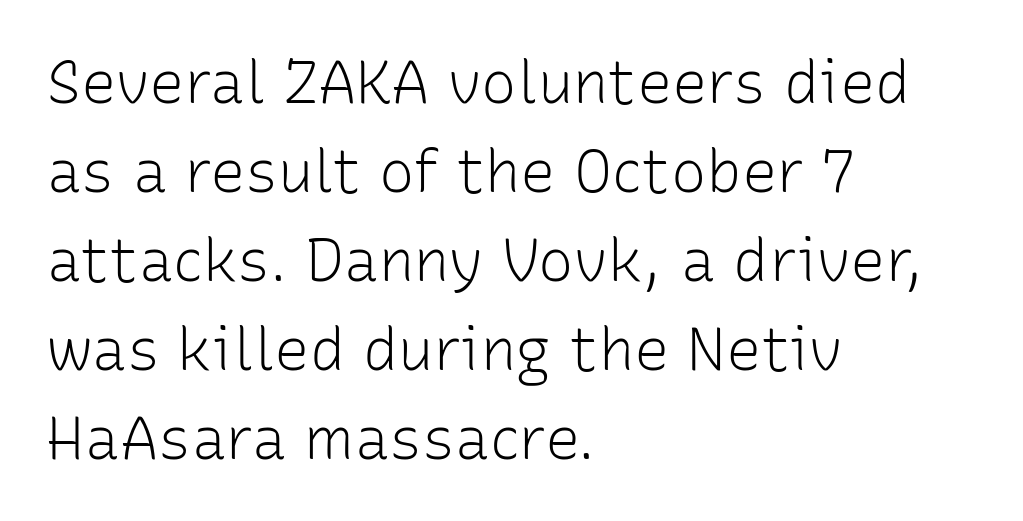
{"serif": "no", "italic": "no", "bold": "no", "weight": "light", "width": "normal", "stroke_contrast": "low", "x_height": "medium", "monospaced": "no", "underline": "no", "align": "left", "line_spacing": "normal", "line_spacing_ratio": 1.51, "letter_spacing": "normal", "letter_spacing_em": 0.0, "glyph_px": 59}
